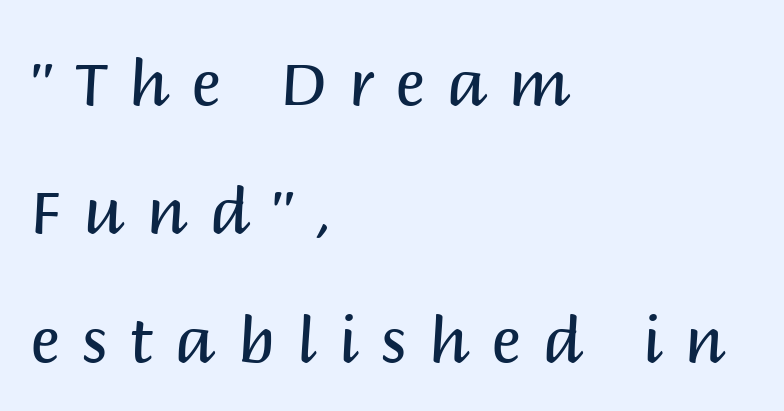
{"serif": "no", "bold": "no", "weight": "regular", "width": "normal", "stroke_contrast": "medium", "x_height": "large", "monospaced": "no", "underline": "no", "align": "left", "line_spacing": "loose", "line_spacing_ratio": 2.07, "letter_spacing": "wide", "letter_spacing_em": 0.35, "glyph_px": 62}
